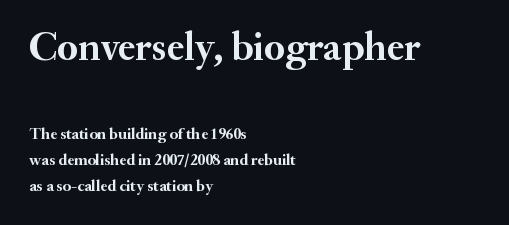
The image shows 40 px semibold serif type, upright; set left-aligned, normal line spacing (1.63x), normal letter spacing, not underlined; the first (top) block is 2.5x larger; medium stroke contrast and a small x-height.
